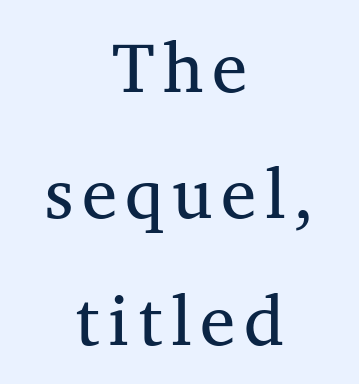
The image shows 71 px regular-weight serif type, upright; set centered, line spacing 1.78x, not underlined; medium stroke contrast and a medium x-height.
